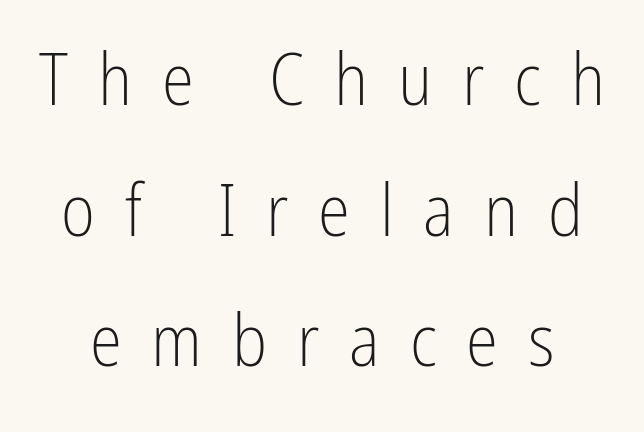
{"serif": "no", "italic": "no", "bold": "no", "weight": "light", "width": "condensed", "stroke_contrast": "low", "x_height": "medium", "monospaced": "no", "underline": "no", "line_spacing_ratio": 1.79, "letter_spacing": "wide", "letter_spacing_em": 0.41, "glyph_px": 73}
